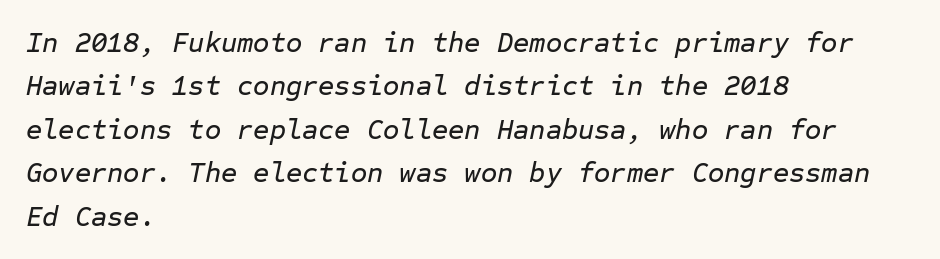
The image shows 28 px text type, italic (leaning right), monospaced; set left-aligned, normal line spacing (1.55x), normal letter spacing, not underlined; low stroke contrast and a medium x-height.
